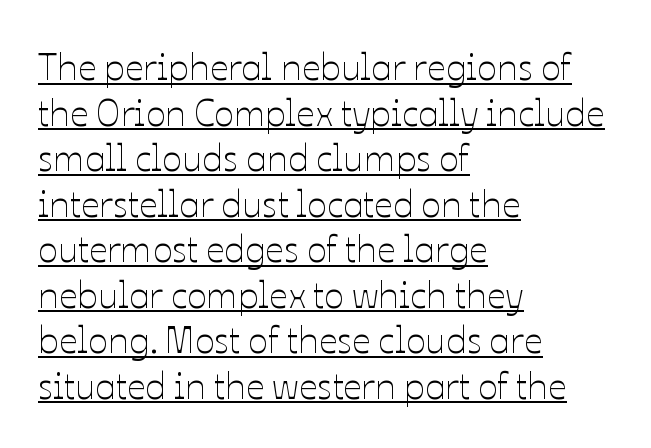
Nobody touched the tracking dial on this one. Rendered with straight, roman letterforms. The strokes are not fattened; the text isn't bold. Character widths vary here, with narrow letters taking less room than wide ones. Compared with undecorated copy, this sample adds a rule below the words. The ragged edge is on the right, which tells us the setting is flush left.
